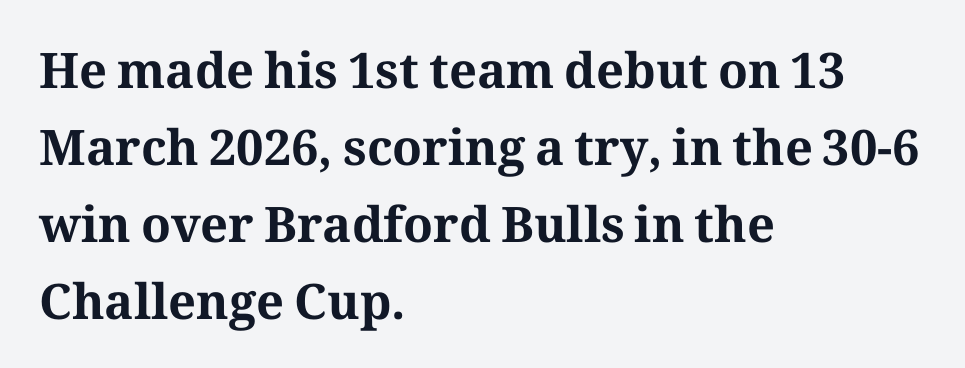
Q: Is the text bold? A: Yes.
Q: Is the text italic (slanted)? A: No, it is upright.
Q: Is the typeface a serif or a sans-serif typeface? A: Serif.
Q: Is the text underlined? A: No.
Q: How is the paragraph aligned? A: Left-aligned.
Q: Is the spacing between letters normal or unusually wide? A: Normal.
Q: Is the spacing between lines tight, normal or loose? A: Normal.
Q: Width (condensed, normal, or wide)? A: Normal.
Q: Stroke contrast? A: Medium.
Q: x-height? A: Medium.
Q: Monospaced? A: No.
